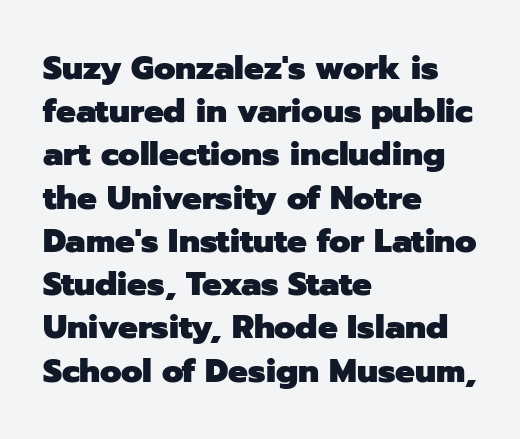
The image shows 33 px heavy sans-serif type, upright; set left-aligned, normal line spacing (1.31x), normal letter spacing, not underlined; low stroke contrast and a medium x-height.
